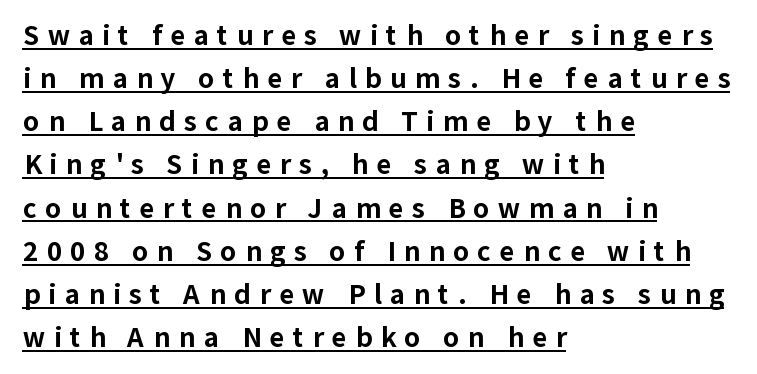
{"italic": "no", "bold": "yes", "underline": "yes", "align": "left", "line_spacing": "normal", "line_spacing_ratio": 1.66, "letter_spacing": "wide", "letter_spacing_em": 0.32, "glyph_px": 26}
